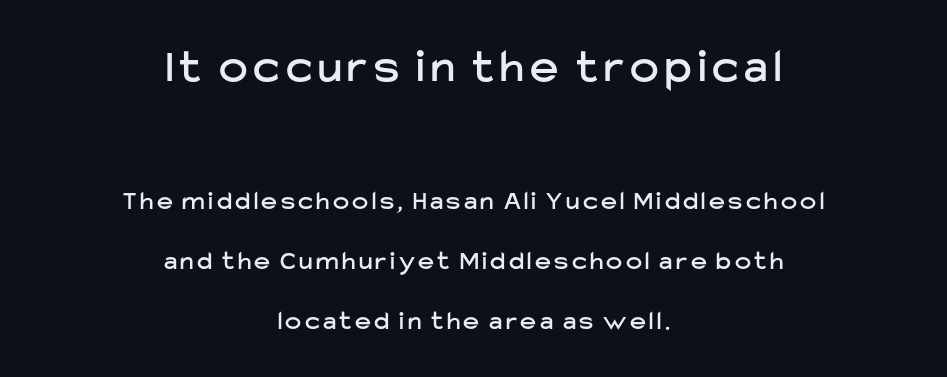
{"serif": "no", "italic": "no", "width": "normal", "stroke_contrast": "low", "x_height": "medium", "monospaced": "no", "underline": "no", "align": "center", "line_spacing": "loose", "line_spacing_ratio": 2.22, "larger_block": "first", "size_ratio": 1.78, "glyph_px": 48}
